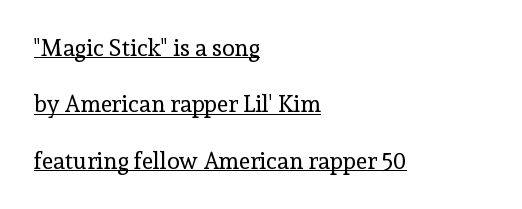
Q: Is the text bold? A: No.
Q: Is the text italic (slanted)? A: No, it is upright.
Q: Is the text underlined? A: Yes.
Q: How is the paragraph aligned? A: Left-aligned.
Q: Is the spacing between letters normal or unusually wide? A: Normal.
Q: Is the spacing between lines tight, normal or loose? A: Loose.
